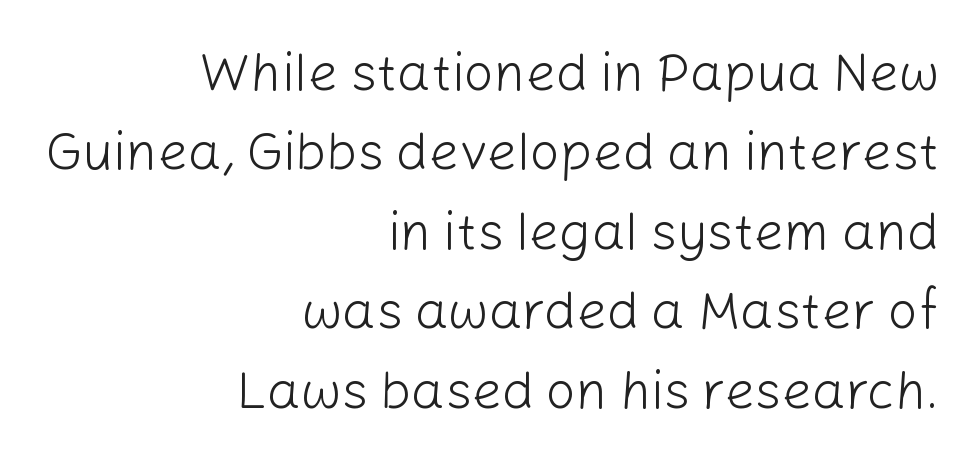
{"serif": "no", "italic": "no", "bold": "no", "weight": "light", "width": "normal", "stroke_contrast": "low", "x_height": "medium", "monospaced": "no", "underline": "no", "align": "right", "line_spacing": "normal", "line_spacing_ratio": 1.5, "letter_spacing": "normal", "letter_spacing_em": 0.0, "glyph_px": 53}
